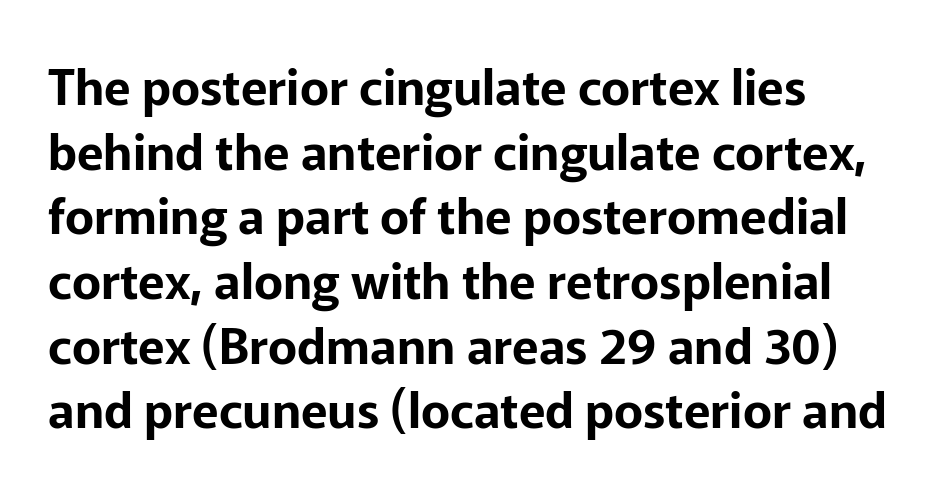
{"serif": "no", "italic": "no", "width": "normal", "stroke_contrast": "low", "x_height": "medium", "monospaced": "no", "underline": "no", "align": "left", "line_spacing": "normal", "line_spacing_ratio": 1.32, "letter_spacing": "normal", "letter_spacing_em": 0.0, "glyph_px": 49}
